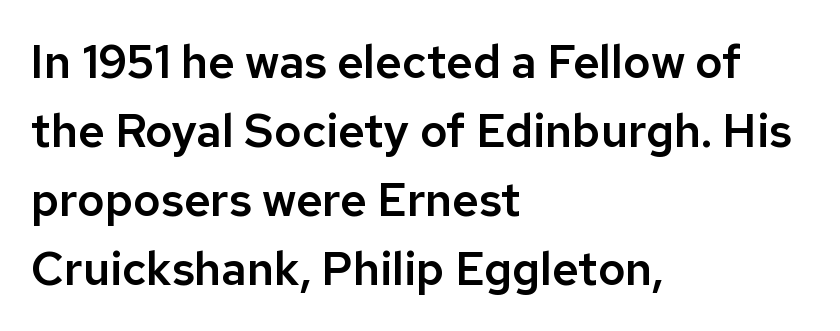
Varying glyph widths throughout — classic text-font behaviour. Compared with typical paragraphs, the rows here are spaced about the same. No extra tracking has been applied to these lines. The strip under each line holds only bare page.
